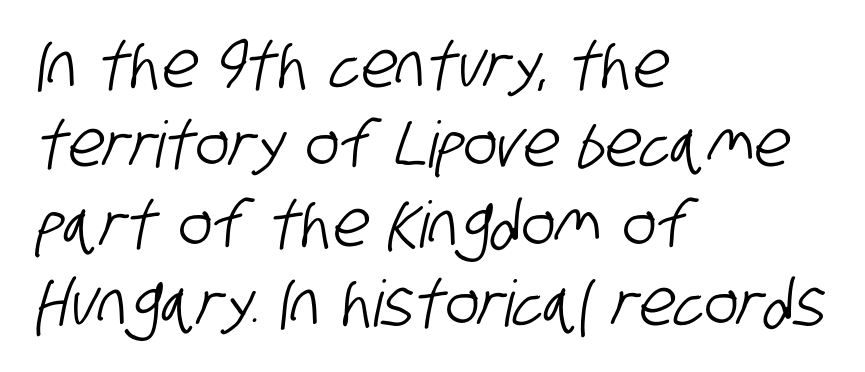
Lines of text with bare space underneath. Unlike a traditional serif, this face leaves its strokes unadorned. The type is set solid horizontally, with unmodified tracking. Is the block centered? No — it sits flush against the left margin. Think of a printed novel: that variable character pitch is what you see here.
